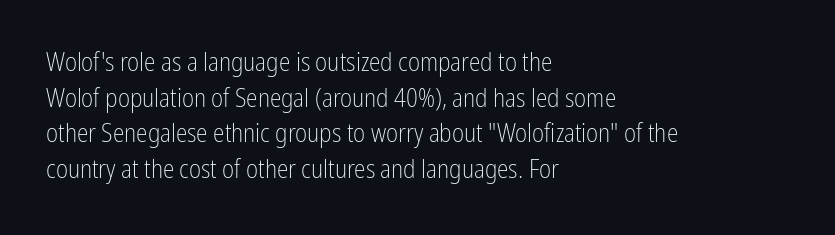
Q: Is the text bold? A: No.
Q: Is the text italic (slanted)? A: No, it is upright.
Q: Is the text underlined? A: No.
Q: How is the paragraph aligned? A: Left-aligned.
Q: Is the spacing between letters normal or unusually wide? A: Normal.
Q: Is the spacing between lines tight, normal or loose? A: Normal.
